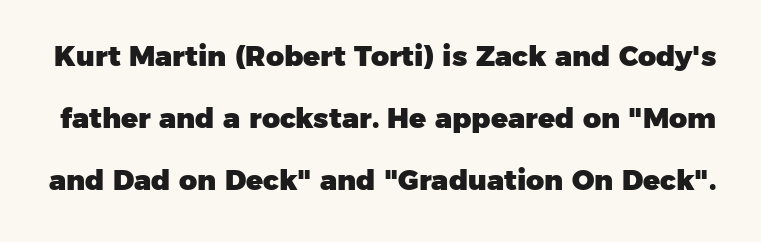
Heavy-handed strokes throughout: this text is bold. Do the characters align in a grid? No, the font is proportional. Successive baselines arrive slowly, with a big drop between each. Nothing unusual about the tracking: characters are spaced as the font intends.
